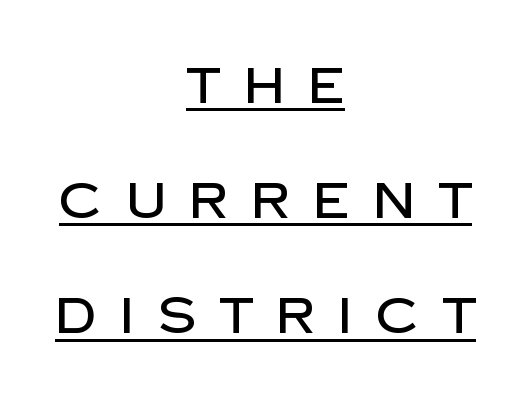
Note: no serifs on the glyphs. The text block is weighted toward neither margin, spreading evenly from the middle. The specimen reads as upright at a glance. These lines are rendered in a variable-pitch font. Somebody hit Ctrl+U on this one — the words are underlined. The face used here is rendered with a markedly widened letterfit.
